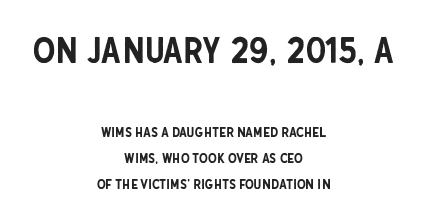
Q: Is the text italic (slanted)? A: No, it is upright.
Q: Is the typeface a serif or a sans-serif typeface? A: Sans-serif.
Q: Is the text underlined? A: No.
Q: How is the paragraph aligned? A: Centered.
Q: Is the spacing between letters normal or unusually wide? A: Normal.
Q: Which block of text is set in a larger size, the first (top) or the second (bottom)? A: The first (top) one.
Q: Width (condensed, normal, or wide)? A: Condensed.
Q: Stroke contrast? A: Low.
Q: x-height? A: Large.
Q: Monospaced? A: No.
